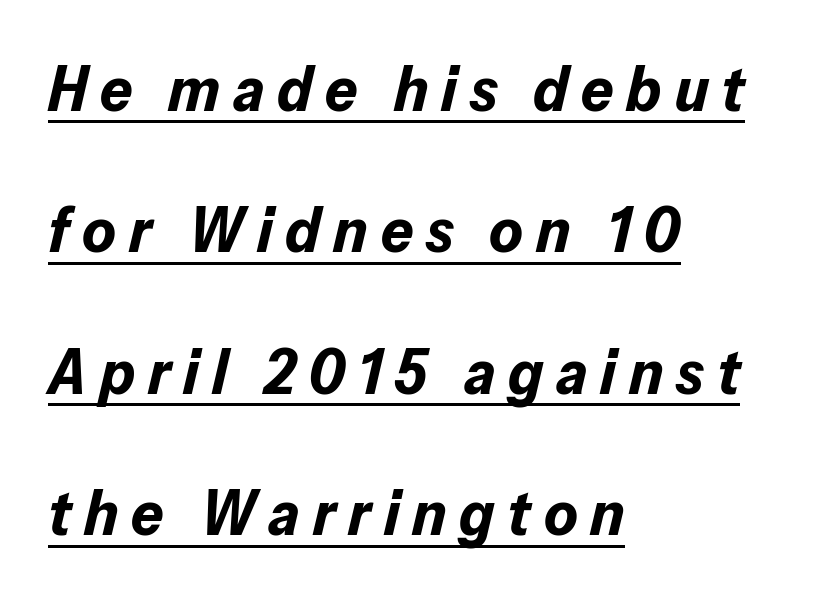
The image shows 64 px bold type, italic (leaning right); set left-aligned, loose line spacing (2.21x), unusually wide letter spacing (+0.2 em), underlined; low stroke contrast and a medium x-height.
